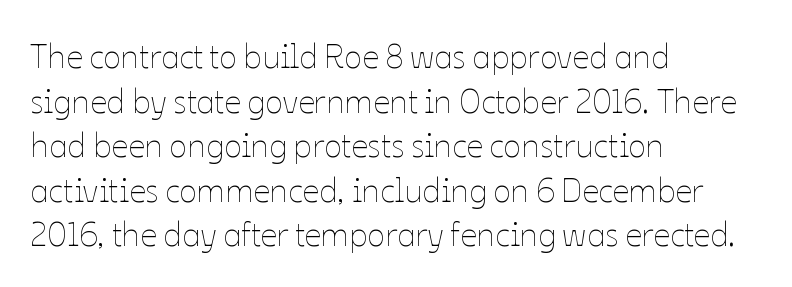
Q: Is the text bold? A: No.
Q: Is the text italic (slanted)? A: No, it is upright.
Q: Is the text underlined? A: No.
Q: How is the paragraph aligned? A: Left-aligned.
Q: Is the spacing between letters normal or unusually wide? A: Normal.
Q: Is the spacing between lines tight, normal or loose? A: Normal.
Q: Width (condensed, normal, or wide)? A: Normal.
Q: Stroke contrast? A: Low.
Q: x-height? A: Medium.
Q: Monospaced? A: No.
